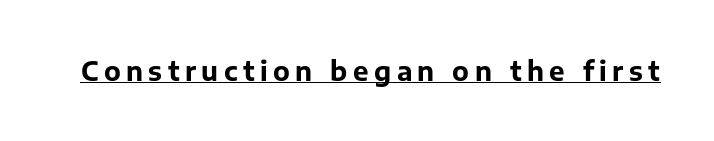
{"italic": "no", "bold": "yes", "underline": "yes", "letter_spacing": "wide", "letter_spacing_em": 0.21, "glyph_px": 26}
